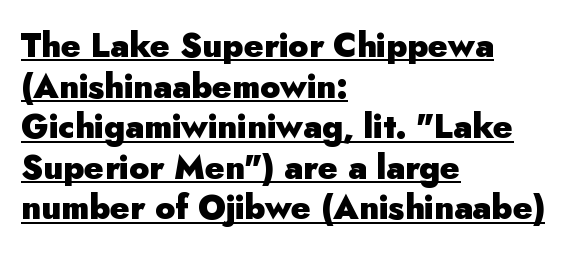
Looks like regular typesetting: each glyph gets only the width it needs. Look at the bottom of the vertical strokes: they stop flat, with no serifs. Default kerning and tracking; the words read as compact shapes. Layout note: lines flush left.
